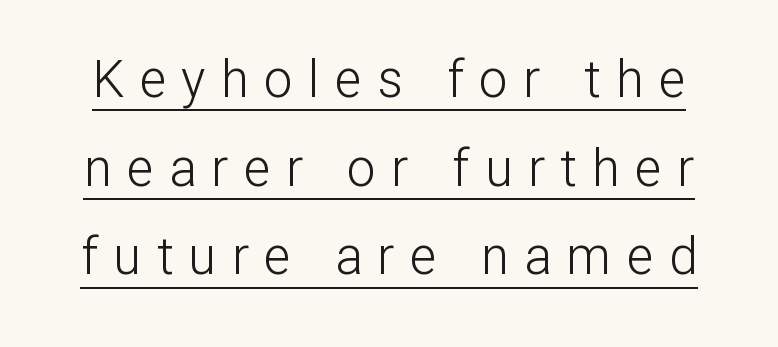
Q: Is the text bold? A: No.
Q: Is the text italic (slanted)? A: No, it is upright.
Q: Is the typeface a serif or a sans-serif typeface? A: Sans-serif.
Q: Is the text underlined? A: Yes.
Q: Is the spacing between letters normal or unusually wide? A: Unusually wide.
Q: Width (condensed, normal, or wide)? A: Normal.
Q: Stroke contrast? A: Low.
Q: x-height? A: Medium.
Q: Monospaced? A: No.
